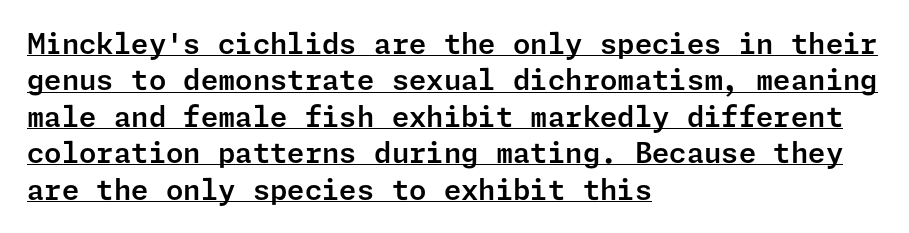
Q: Is the text italic (slanted)? A: No, it is upright.
Q: Is the typeface a serif or a sans-serif typeface? A: Sans-serif.
Q: Is the text underlined? A: Yes.
Q: How is the paragraph aligned? A: Left-aligned.
Q: Is the spacing between letters normal or unusually wide? A: Normal.
Q: Is the spacing between lines tight, normal or loose? A: Normal.
Q: Width (condensed, normal, or wide)? A: Normal.
Q: Stroke contrast? A: Low.
Q: x-height? A: Medium.
